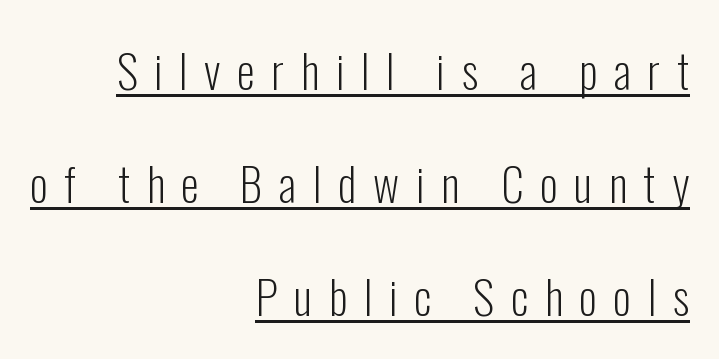
Q: Is the text bold? A: No.
Q: Is the text italic (slanted)? A: No, it is upright.
Q: Is the typeface a serif or a sans-serif typeface? A: Sans-serif.
Q: Is the text underlined? A: Yes.
Q: How is the paragraph aligned? A: Right-aligned.
Q: Is the spacing between letters normal or unusually wide? A: Unusually wide.
Q: Is the spacing between lines tight, normal or loose? A: Loose.
Q: Width (condensed, normal, or wide)? A: Condensed.
Q: Stroke contrast? A: Low.
Q: x-height? A: Medium.
Q: Monospaced? A: No.
